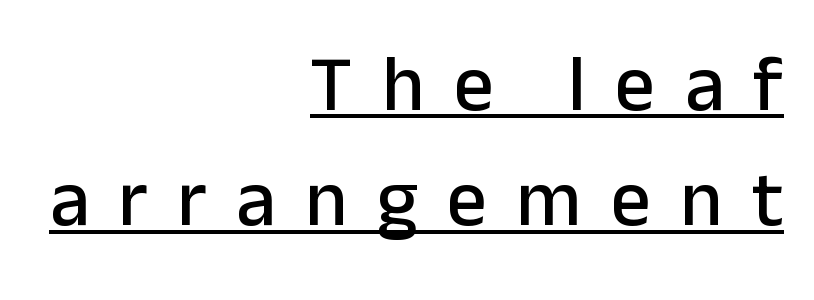
Q: Is the text italic (slanted)? A: No, it is upright.
Q: Is the typeface a serif or a sans-serif typeface? A: Sans-serif.
Q: Is the text underlined? A: Yes.
Q: How is the paragraph aligned? A: Right-aligned.
Q: Is the spacing between letters normal or unusually wide? A: Unusually wide.
Q: Is the spacing between lines tight, normal or loose? A: Normal.
Q: Width (condensed, normal, or wide)? A: Normal.
Q: Stroke contrast? A: Low.
Q: x-height? A: Medium.
Q: Monospaced? A: No.
